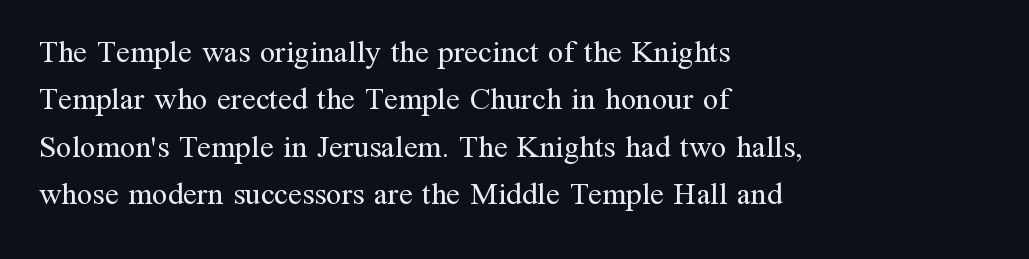
The image shows 31 px regular-weight serif type, upright; set left-aligned, normal line spacing (1.53x), normal letter spacing, not underlined; medium stroke contrast and a medium x-height.
